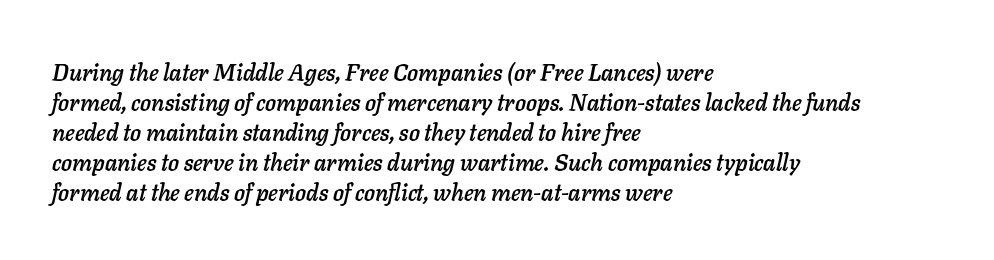
Q: Is the text italic (slanted)? A: Yes, it leans right by about 11 degrees.
Q: Is the text underlined? A: No.
Q: How is the paragraph aligned? A: Left-aligned.
Q: Is the spacing between letters normal or unusually wide? A: Normal.
Q: Is the spacing between lines tight, normal or loose? A: Normal.
